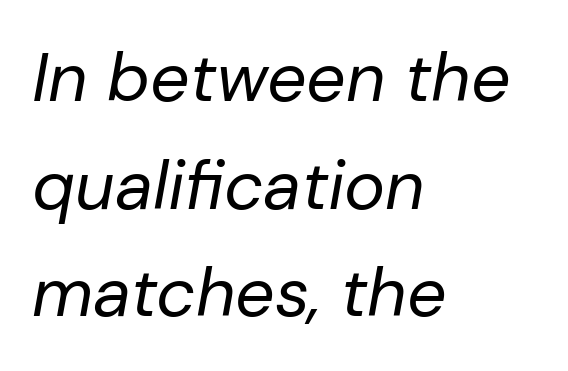
{"italic": "yes", "lean": "right", "slant_degrees": 10, "bold": "no", "weight": "regular", "width": "normal", "stroke_contrast": "low", "x_height": "medium", "monospaced": "no", "underline": "no", "align": "left", "line_spacing": "normal", "line_spacing_ratio": 1.56, "letter_spacing": "normal", "letter_spacing_em": 0.0, "glyph_px": 69}
